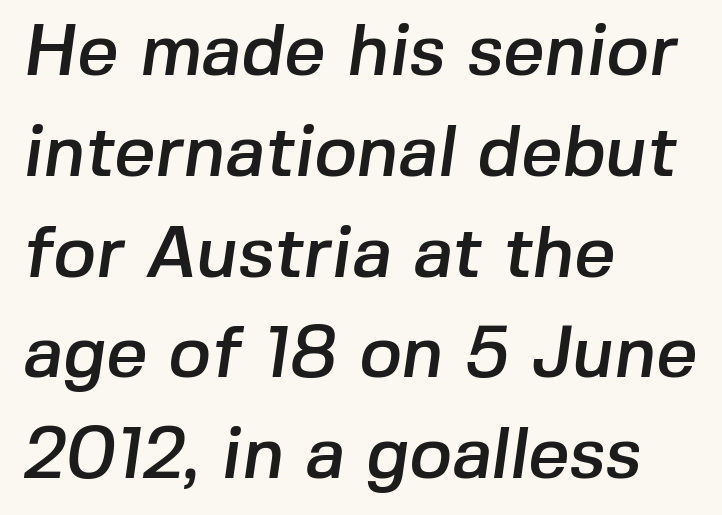
{"serif": "no", "width": "normal", "stroke_contrast": "low", "x_height": "medium", "monospaced": "no", "underline": "no", "align": "left", "line_spacing": "normal", "line_spacing_ratio": 1.4, "letter_spacing": "normal", "letter_spacing_em": 0.0, "glyph_px": 72}
